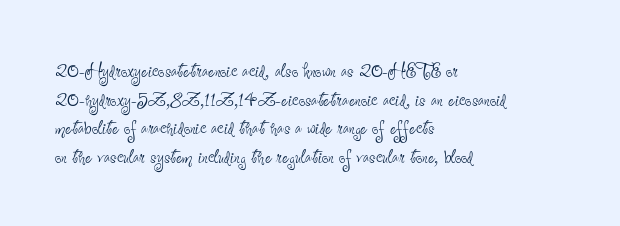
The image shows 23 px text type; set left-aligned, line spacing 1.24x, normal letter spacing, not underlined.
